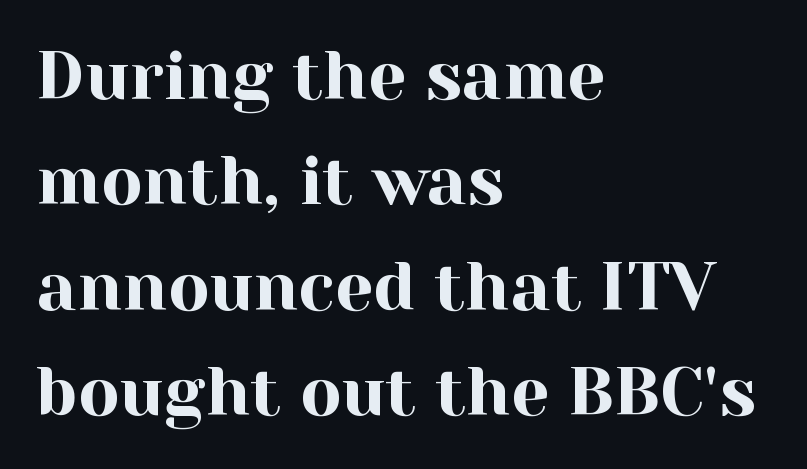
{"serif": "yes", "italic": "no", "width": "normal", "x_height": "medium", "monospaced": "no", "underline": "no", "align": "left", "line_spacing": "normal", "line_spacing_ratio": 1.55, "letter_spacing": "normal", "letter_spacing_em": 0.0, "glyph_px": 68}
